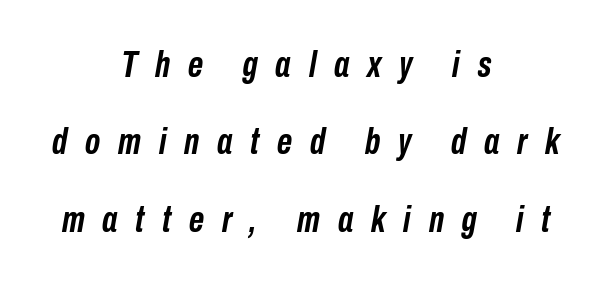
{"italic": "yes", "lean": "right", "slant_degrees": 10, "bold": "yes", "weight": "semibold", "width": "condensed", "stroke_contrast": "low", "x_height": "medium", "monospaced": "no", "underline": "no", "align": "center", "line_spacing": "loose", "line_spacing_ratio": 2.09, "letter_spacing": "wide", "letter_spacing_em": 0.48, "glyph_px": 37}
